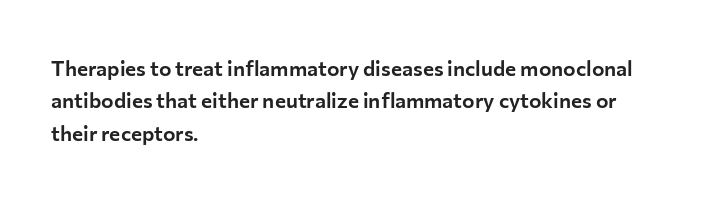
Q: Is the text italic (slanted)? A: No, it is upright.
Q: Is the text underlined? A: No.
Q: How is the paragraph aligned? A: Left-aligned.
Q: Is the spacing between letters normal or unusually wide? A: Normal.
Q: Is the spacing between lines tight, normal or loose? A: Normal.
